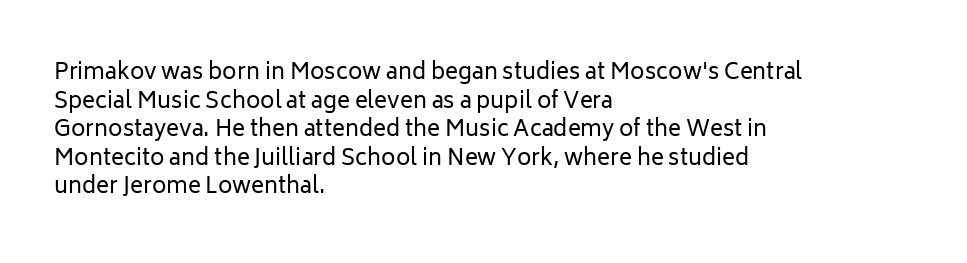
{"italic": "no", "bold": "no", "underline": "no", "align": "left", "line_spacing": "normal", "line_spacing_ratio": 1.3, "letter_spacing": "normal", "letter_spacing_em": 0.0, "glyph_px": 22}
